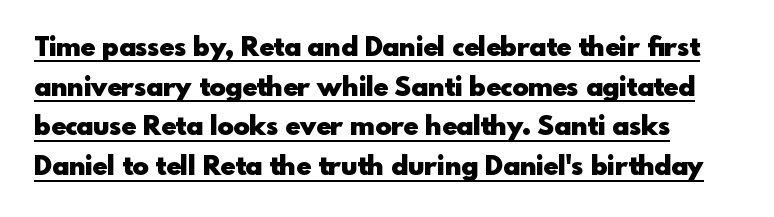
Q: Is the text bold? A: Yes.
Q: Is the text italic (slanted)? A: No, it is upright.
Q: Is the text underlined? A: Yes.
Q: Is the spacing between letters normal or unusually wide? A: Normal.
Q: Is the spacing between lines tight, normal or loose? A: Normal.
